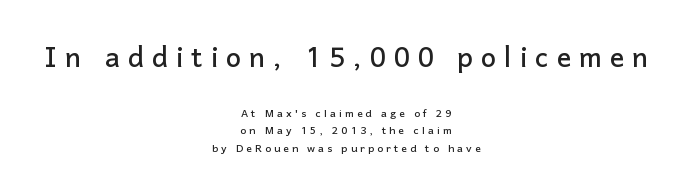
{"serif": "no", "italic": "no", "width": "normal", "stroke_contrast": "low", "x_height": "medium", "monospaced": "no", "underline": "no", "align": "center", "line_spacing": "normal", "line_spacing_ratio": 1.25, "letter_spacing": "wide", "letter_spacing_em": 0.22, "larger_block": "first", "size_ratio": 2.57, "glyph_px": 36}
